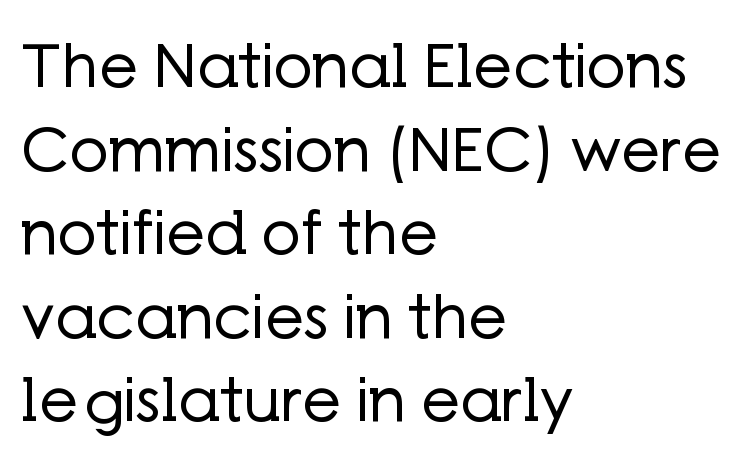
There is no visible air inserted between adjacent glyphs. Nothing heavy about these letters — not bold at all. Horizontally, the lines are justified to the leading edge only. Proportional: the letters do not fall into vertical columns. Ascenders rise straight up at ninety degrees.
